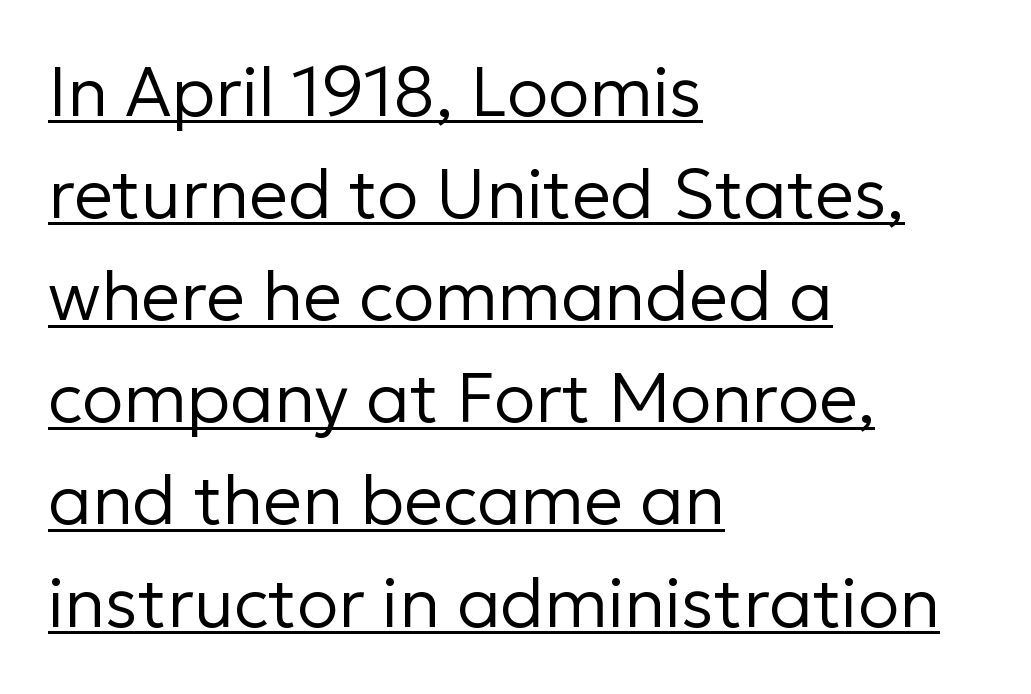
The image shows 69 px regular-weight sans-serif type, upright; set left-aligned, normal line spacing (1.48x), normal letter spacing, underlined; low stroke contrast and a medium x-height.
